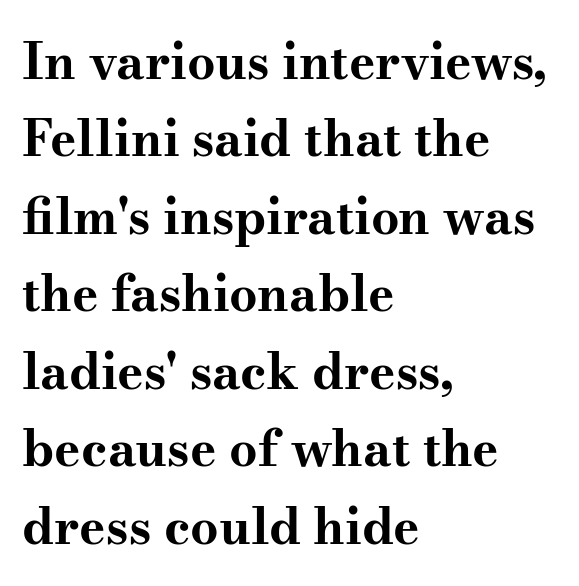
The image shows 50 px bold, wide serif type, upright; set left-aligned, normal line spacing (1.55x), normal letter spacing, not underlined; medium stroke contrast and a small x-height.
